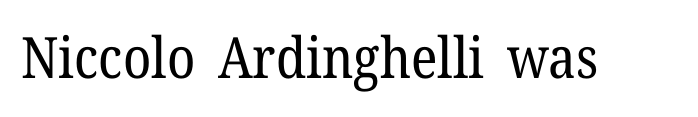
{"serif": "yes", "italic": "no", "bold": "no", "weight": "regular", "width": "normal", "stroke_contrast": "low", "x_height": "medium", "monospaced": "no", "underline": "no", "letter_spacing": "normal", "letter_spacing_em": 0.0, "glyph_px": 57}
